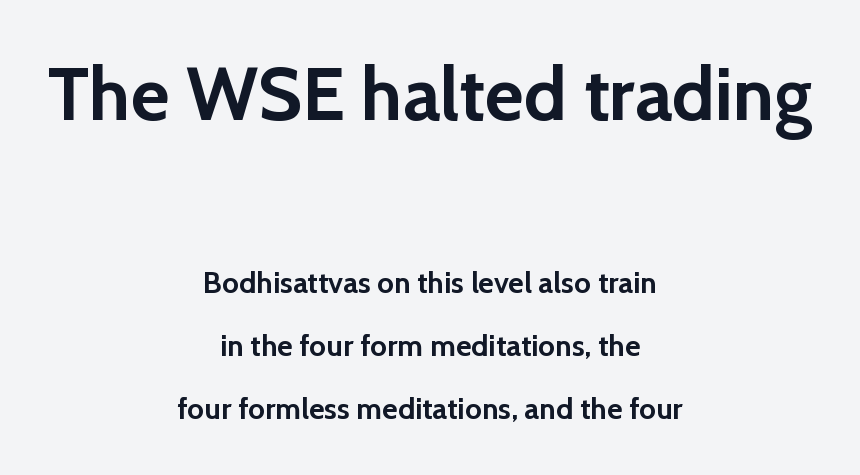
The image shows 75 px semibold sans-serif type, upright; set centered, loose line spacing (2.1x), normal letter spacing, not underlined; the first (top) block is 2.5x larger; a medium x-height.
